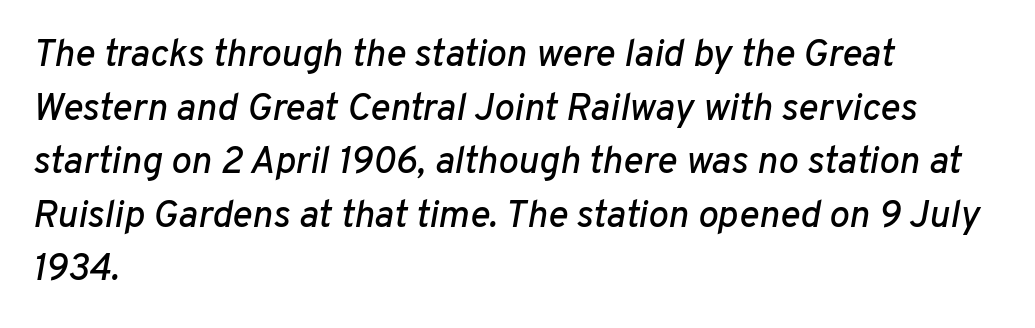
{"italic": "yes", "lean": "right", "slant_degrees": 10, "width": "normal", "stroke_contrast": "low", "x_height": "medium", "monospaced": "no", "underline": "no", "align": "left", "line_spacing": "normal", "line_spacing_ratio": 1.41, "letter_spacing": "normal", "letter_spacing_em": 0.0, "glyph_px": 38}
